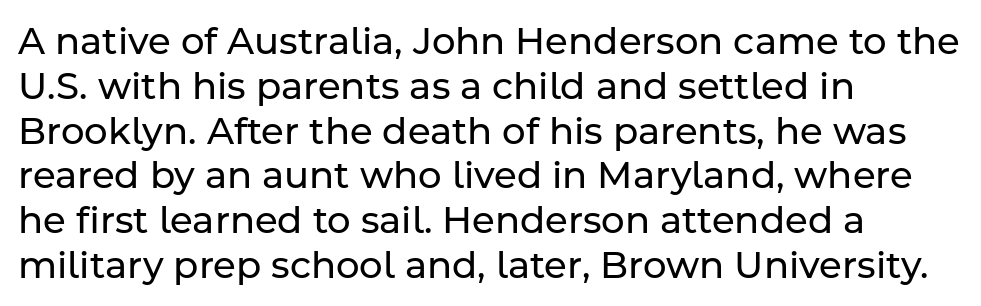
How are the letters spaced? Ordinarily, with no added tracking. A classic flush-left, rag-right setting is used for this passage. A typesetter would label this face a sans. The type sits square on the baseline with zero lean.
